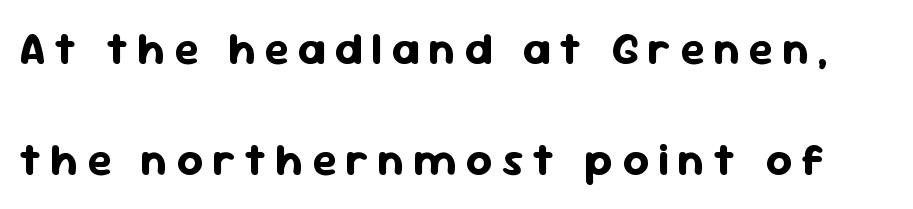
The image shows 45 px bold sans-serif type, upright; set loose line spacing (2.47x), unusually wide letter spacing (+0.2 em), not underlined; low stroke contrast and a medium x-height.
